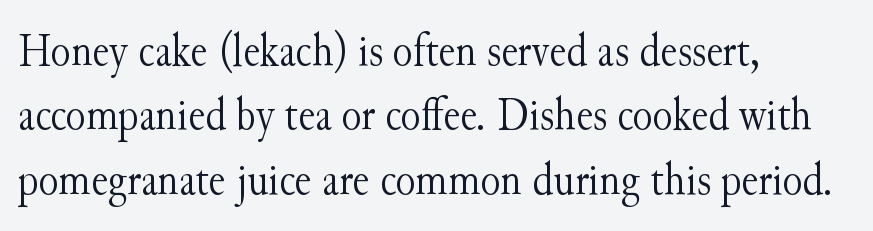
The image shows 46 px light serif type, upright; set left-aligned, normal line spacing (1.4x), normal letter spacing, not underlined; medium stroke contrast and a small x-height.
